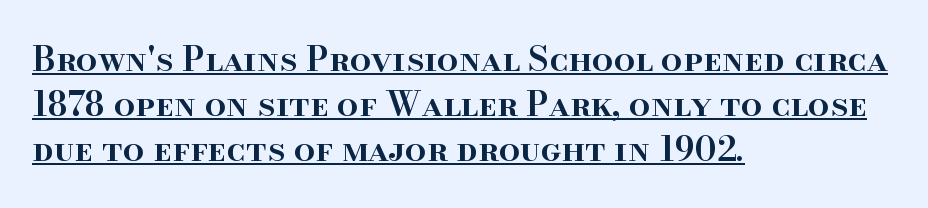
The rendering uses the underline text-decoration. These lines keep a tight, regular rhythm from letter to letter. This block has exactly the height ordinary leading produces. Line beginnings align vertically; line endings do not. Do the letters lean? They stand straight. Small tapered or slab feet sit at the stroke ends, so this counts as serif.
